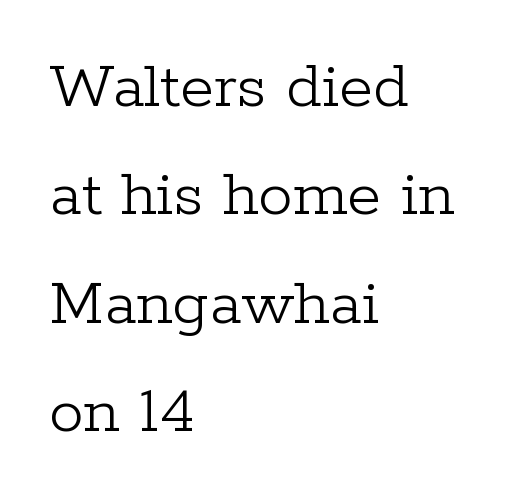
{"serif": "yes", "italic": "no", "bold": "no", "weight": "light", "width": "normal", "stroke_contrast": "low", "x_height": "medium", "monospaced": "no", "underline": "no", "align": "left", "line_spacing": "normal", "line_spacing_ratio": 1.57, "letter_spacing": "normal", "letter_spacing_em": 0.0, "glyph_px": 69}
